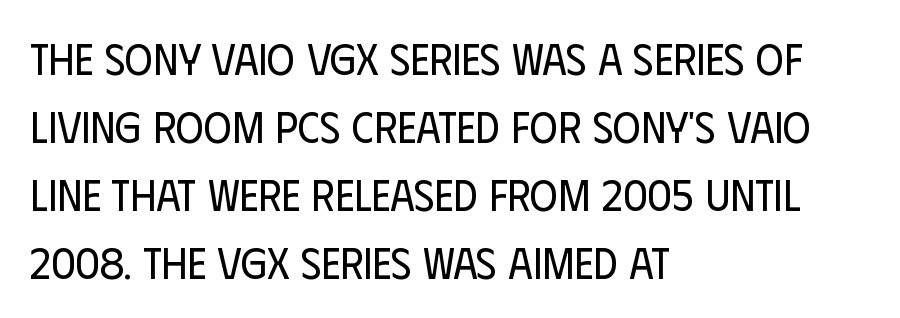
The image shows 43 px regular-weight, condensed sans-serif type, upright; set left-aligned, normal line spacing (1.58x), normal letter spacing, not underlined; low stroke contrast and a large x-height.
